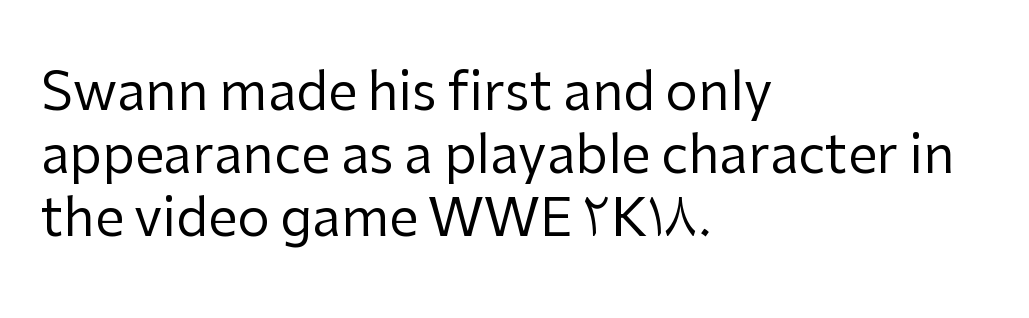
The string is rendered with underlining switched off. It's the straight-up-and-down kind of type. The letters advance in unequal steps, a hallmark of proportional type. Where is the straight margin? On the left. The passage shown is typeset with a sans-serif family. The tracking reads as untouched default to a designer's eye.
